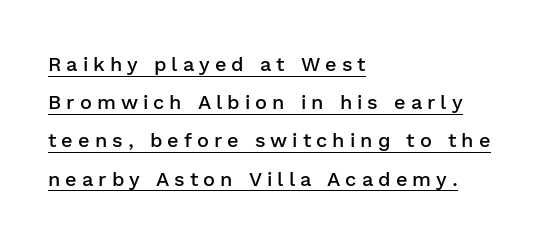
Is there much room between lines? Yes — plenty of vertical air separates them. The sample's only ornament is a line tracing under the words. The strokes are fattened partway — semibold, not bold. The specimen reads as upright at a glance.
